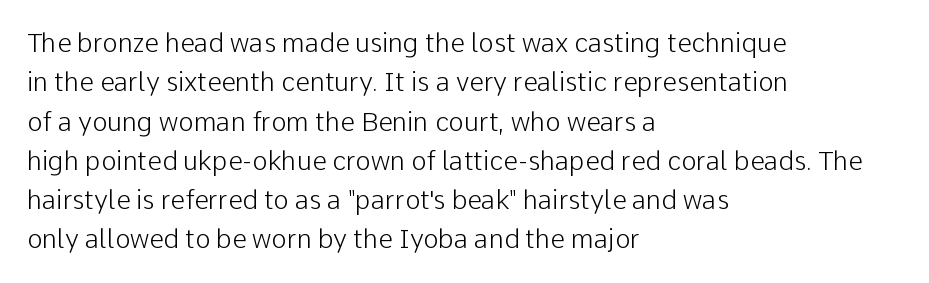
The image shows 26 px text type, upright; set left-aligned, normal line spacing (1.51x), normal letter spacing, not underlined.
